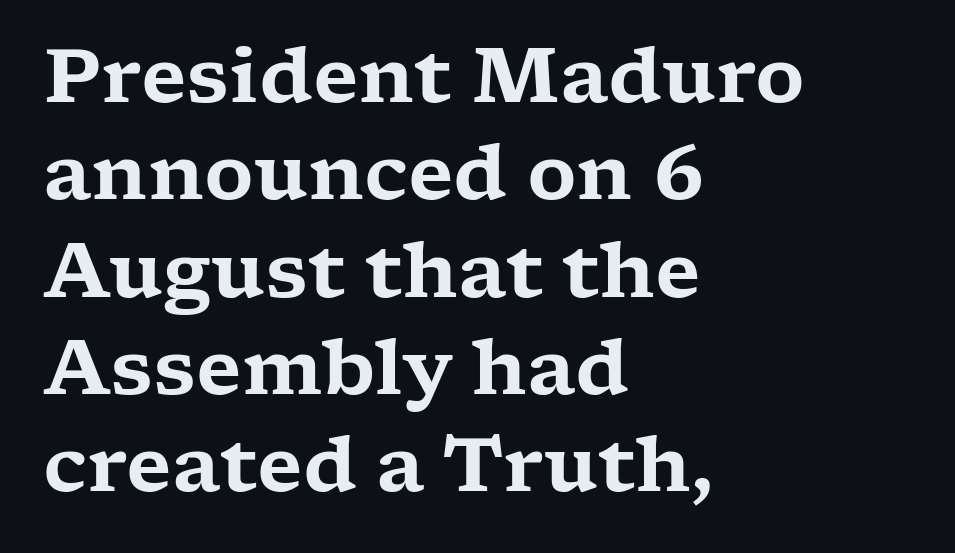
{"serif": "yes", "italic": "no", "width": "wide", "stroke_contrast": "low", "x_height": "medium", "monospaced": "no", "underline": "no", "align": "left", "line_spacing": "normal", "line_spacing_ratio": 1.28, "letter_spacing": "normal", "letter_spacing_em": 0.0, "glyph_px": 76}
